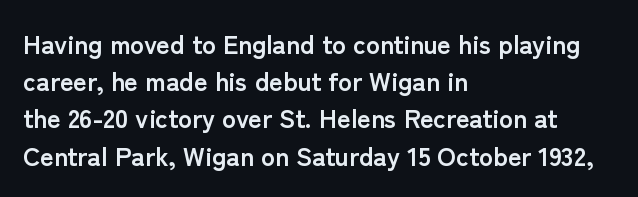
Notice how descenders clear the ascenders below comfortably — that's standard leading. Compared with an ordinary text face, these strokes are far heavier — a full bold. Compared with typical body copy, the letter spacing here is the same. Italic: no, the glyphs are upright roman. The rag falls on the right side of this text block. Descenders hang freely into open space.
